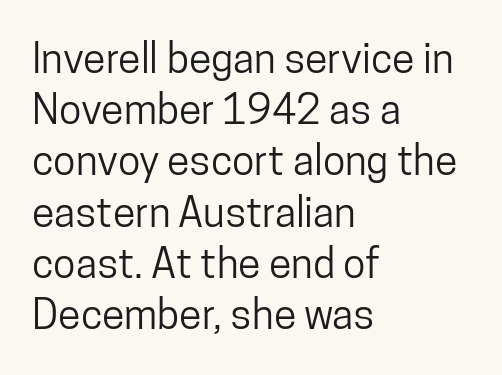
Q: Is the text italic (slanted)? A: No, it is upright.
Q: Is the typeface a serif or a sans-serif typeface? A: Sans-serif.
Q: Is the text underlined? A: No.
Q: How is the paragraph aligned? A: Left-aligned.
Q: Is the spacing between letters normal or unusually wide? A: Normal.
Q: Is the spacing between lines tight, normal or loose? A: Normal.
Q: Width (condensed, normal, or wide)? A: Condensed.
Q: Stroke contrast? A: Low.
Q: x-height? A: Medium.
Q: Monospaced? A: No.
